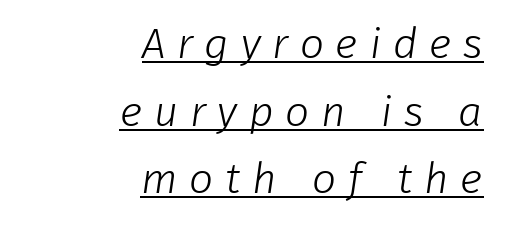
If you drew a ruler down the right edge, every line would touch it. Heft: none added — not bold. These lines are rendered in a variable-pitch font. Look at the tracking — it's clearly loosened, letters drifting apart. The typeface chosen for these lines omits serifs.
